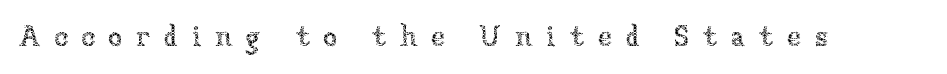
The image shows 29 px thin type, upright; set unusually wide letter spacing (+0.46 em), not underlined; low stroke contrast and a medium x-height.
